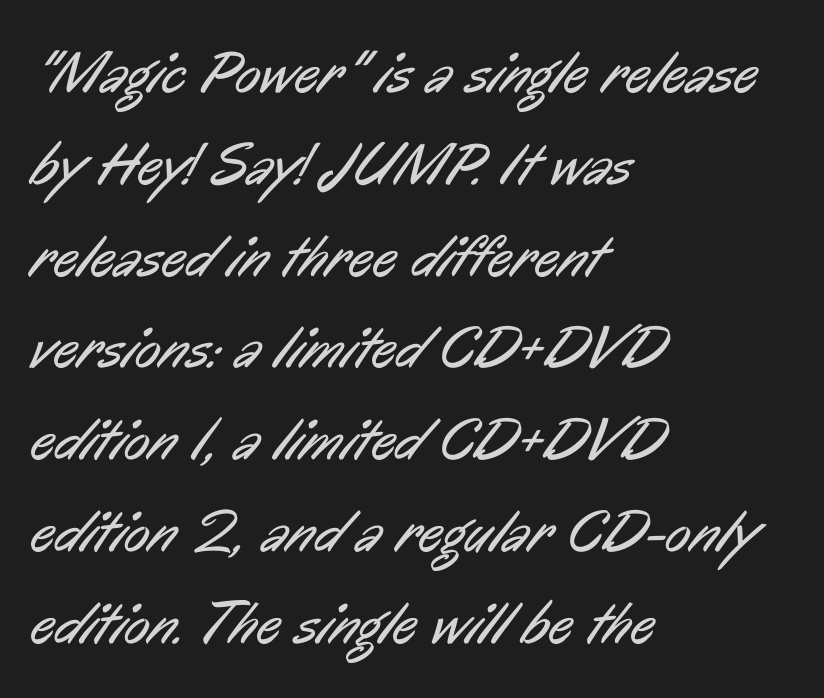
Q: Is the text bold? A: No.
Q: Is the typeface a serif or a sans-serif typeface? A: Sans-serif.
Q: Is the text underlined? A: No.
Q: How is the paragraph aligned? A: Left-aligned.
Q: Is the spacing between letters normal or unusually wide? A: Normal.
Q: Is the spacing between lines tight, normal or loose? A: Normal.
Q: Width (condensed, normal, or wide)? A: Condensed.
Q: Stroke contrast? A: Low.
Q: x-height? A: Medium.
Q: Monospaced? A: No.
